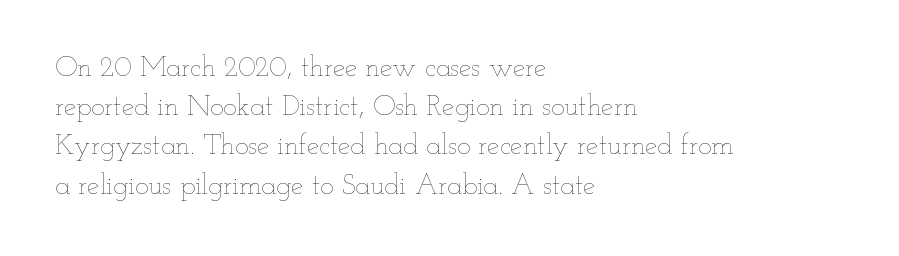
Ink coverage per letter is moderate at most. Honestly, there is no underline to notice here at all. Notice how descenders clear the ascenders below comfortably — that's standard leading. Varying glyph widths throughout — classic text-font behaviour. Here the glyphs are tracked normally, forming tight word shapes.
